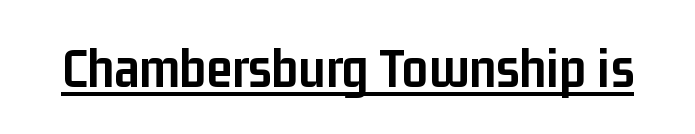
The image shows 58 px semibold, condensed sans-serif type, upright; set normal letter spacing, underlined; low stroke contrast and a medium x-height.
